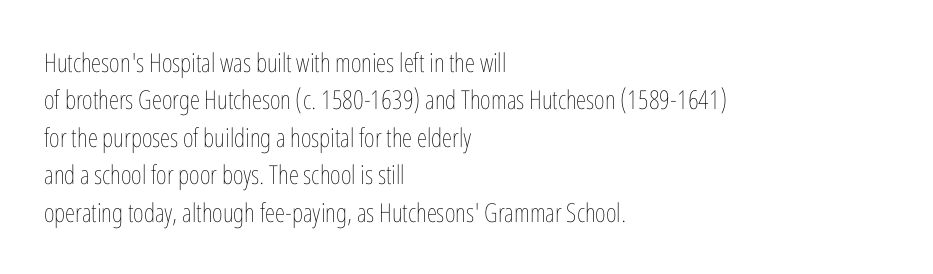
The image shows 26 px text type, upright; set left-aligned, normal line spacing (1.44x), normal letter spacing, not underlined.
